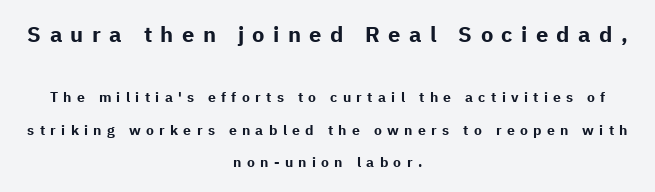
The image shows 22 px bold type, upright; set centered, loose line spacing (2.31x), unusually wide letter spacing (+0.38 em), not underlined; the first (top) block is 1.57x larger.
